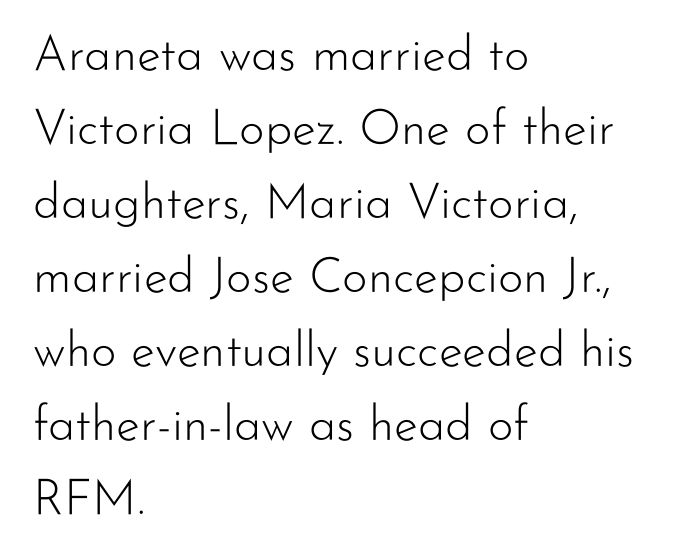
Q: Is the text bold? A: No.
Q: Is the text italic (slanted)? A: No, it is upright.
Q: Is the typeface a serif or a sans-serif typeface? A: Sans-serif.
Q: Is the text underlined? A: No.
Q: How is the paragraph aligned? A: Left-aligned.
Q: Is the spacing between letters normal or unusually wide? A: Normal.
Q: Is the spacing between lines tight, normal or loose? A: Normal.
Q: Width (condensed, normal, or wide)? A: Normal.
Q: Stroke contrast? A: Low.
Q: x-height? A: Small.
Q: Monospaced? A: No.
